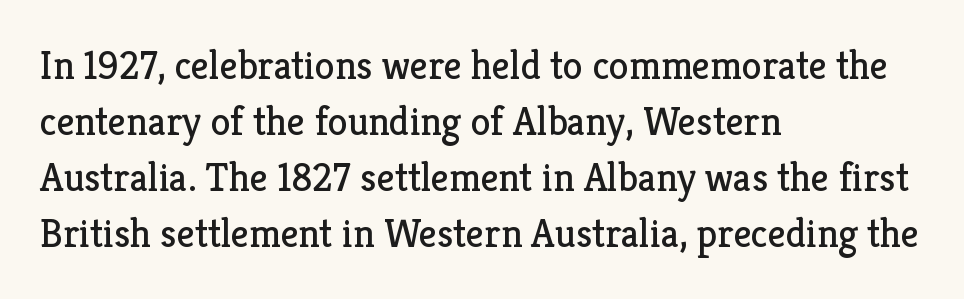
The image shows 40 px regular-weight serif type, upright; set left-aligned, normal line spacing (1.4x), normal letter spacing, not underlined; low stroke contrast and a medium x-height.
